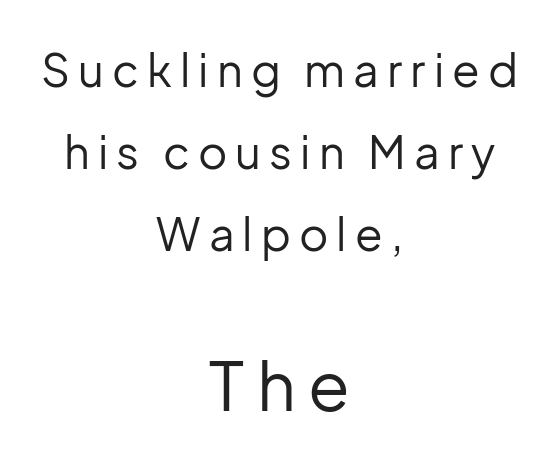
The image shows 68 px regular-weight sans-serif type, upright; set centered, line spacing 1.82x, not underlined; the second (bottom) block is 1.51x larger; low stroke contrast and a medium x-height.
